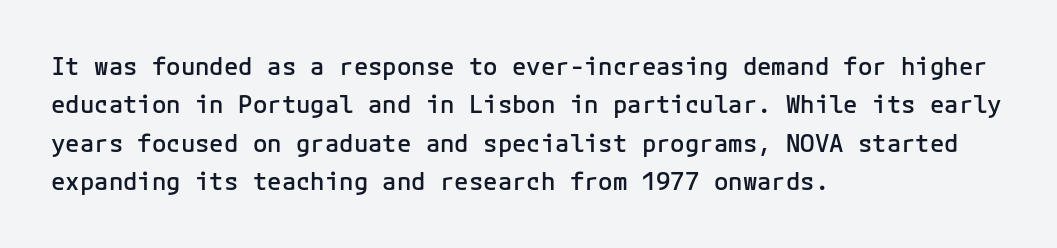
Q: Is the text bold? A: Semi-bold.
Q: Is the text italic (slanted)? A: No, it is upright.
Q: Is the text underlined? A: No.
Q: How is the paragraph aligned? A: Left-aligned.
Q: Is the spacing between letters normal or unusually wide? A: Normal.
Q: Is the spacing between lines tight, normal or loose? A: Normal.
